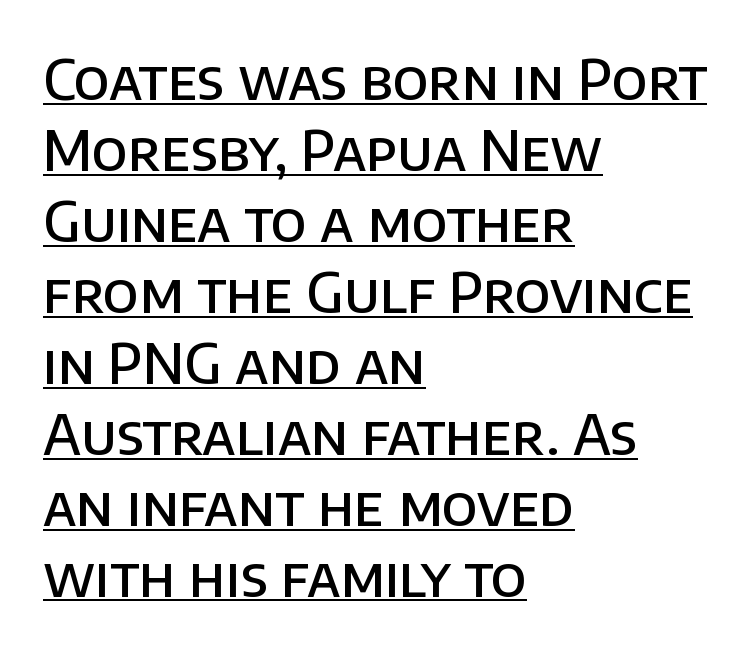
Q: Is the text bold? A: Semi-bold.
Q: Is the text italic (slanted)? A: No, it is upright.
Q: Is the typeface a serif or a sans-serif typeface? A: Sans-serif.
Q: Is the text underlined? A: Yes.
Q: How is the paragraph aligned? A: Left-aligned.
Q: Is the spacing between letters normal or unusually wide? A: Normal.
Q: Is the spacing between lines tight, normal or loose? A: Normal.
Q: Width (condensed, normal, or wide)? A: Normal.
Q: Stroke contrast? A: Low.
Q: x-height? A: Large.
Q: Monospaced? A: No.
